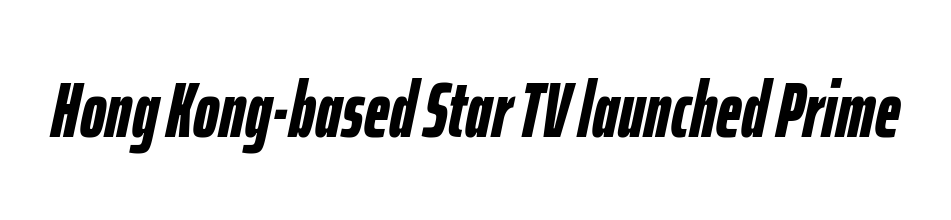
Stroke thickness is high; the sample reads as a true bold. Observe the ordinary spacing: letters are neighbours, not strangers. The rendering uses natural spacing where letterforms have individual widths. This sample uses an oblique cut, with every glyph tilted off the vertical. The specimen omits any rule beneath the text block's lines.
